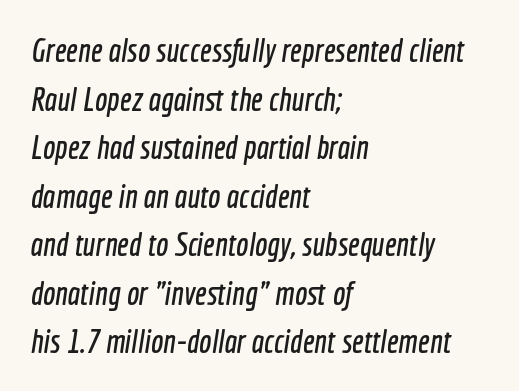
Q: Is the typeface a serif or a sans-serif typeface? A: Sans-serif.
Q: Is the text underlined? A: No.
Q: How is the paragraph aligned? A: Left-aligned.
Q: Is the spacing between letters normal or unusually wide? A: Normal.
Q: Is the spacing between lines tight, normal or loose? A: Normal.
Q: Width (condensed, normal, or wide)? A: Condensed.
Q: x-height? A: Medium.
Q: Monospaced? A: No.
